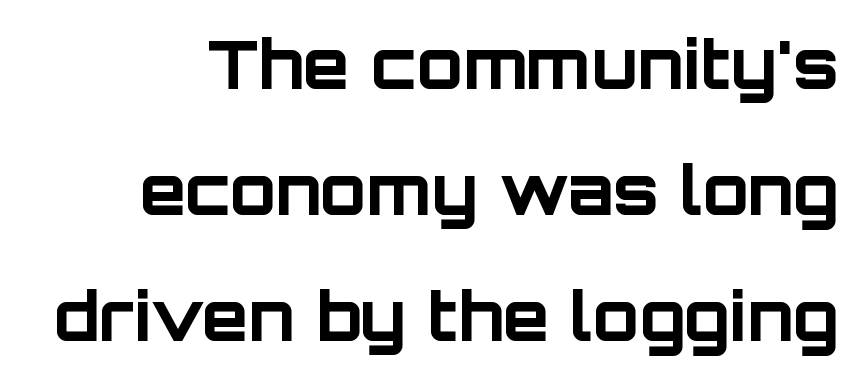
Q: Is the text bold? A: Yes.
Q: Is the text italic (slanted)? A: No, it is upright.
Q: Is the typeface a serif or a sans-serif typeface? A: Sans-serif.
Q: Is the text underlined? A: No.
Q: Is the spacing between letters normal or unusually wide? A: Normal.
Q: Width (condensed, normal, or wide)? A: Normal.
Q: Stroke contrast? A: Low.
Q: x-height? A: Large.
Q: Monospaced? A: No.
